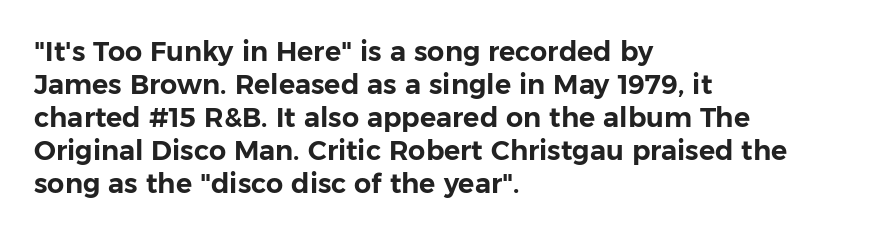
The image shows 27 px text type, upright; set left-aligned, line spacing 1.22x, normal letter spacing, not underlined.
